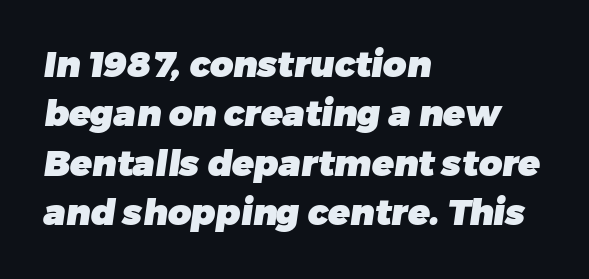
The image shows 36 px heavy sans-serif type; set left-aligned, normal line spacing (1.37x), normal letter spacing, not underlined; low stroke contrast and a medium x-height.
